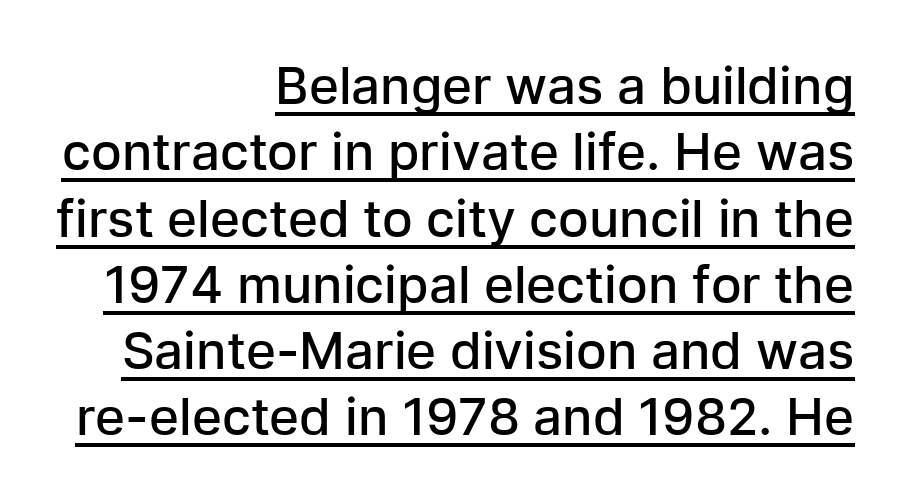
{"serif": "no", "italic": "no", "bold": "semi", "weight": "semibold", "width": "normal", "stroke_contrast": "low", "x_height": "medium", "monospaced": "no", "underline": "yes", "align": "right", "line_spacing": "normal", "line_spacing_ratio": 1.3, "letter_spacing": "normal", "letter_spacing_em": 0.0, "glyph_px": 51}
